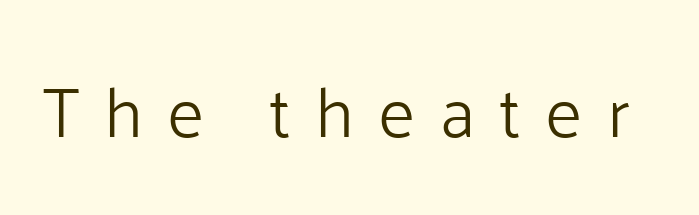
The image shows 71 px light sans-serif type, upright; set unusually wide letter spacing (+0.34 em), not underlined; low stroke contrast and a medium x-height.
